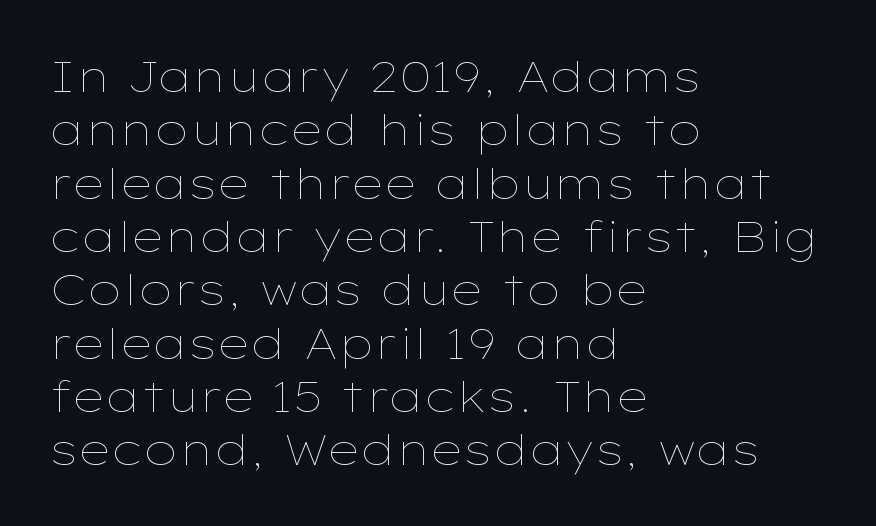
These lines are rendered in a variable-pitch font. Unlike italic type, these characters show no tilt at all. The letterforms sit at book weight or below. Each word holds together tightly as a unit, with standard inter-letter gaps. These lines are set flush left with a ragged right edge. Honestly, there is no underline to notice here at all.
